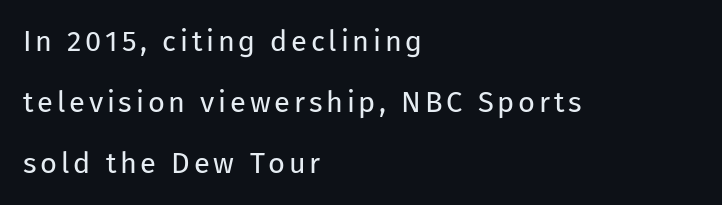
On a weight scale, this lands at 450 or below. This sample is left-justified, so line endings fall wherever the words run out. This is the regular roman posture of the typeface. If you measured baseline to baseline, you'd find a long distance. Descender tails drop into unmarked territory. The face used here is a sans, in the tradition of grotesques and geometrics.
